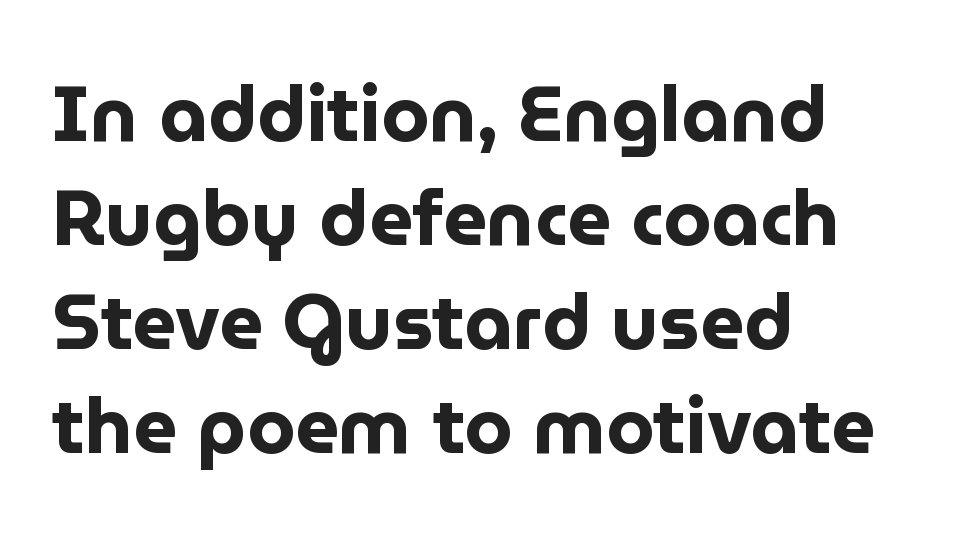
The image shows 77 px bold sans-serif type, upright; set left-aligned, normal line spacing (1.35x), normal letter spacing, not underlined; low stroke contrast and a medium x-height.
